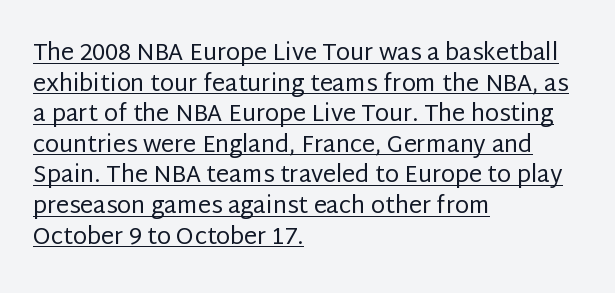
{"italic": "no", "bold": "no", "underline": "yes", "align": "left", "line_spacing": "normal", "line_spacing_ratio": 1.33, "letter_spacing": "normal", "letter_spacing_em": 0.0, "glyph_px": 23}
